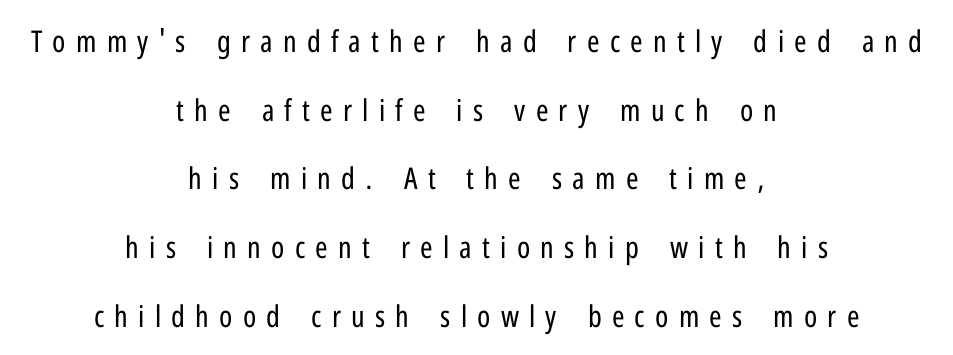
This rendering uses center alignment, leaving both contours irregular but symmetric. Varying glyph widths throughout — classic text-font behaviour. The strokes carry an ordinary text weight at most. Tall strokes in this sample are plumb rather than angled.
